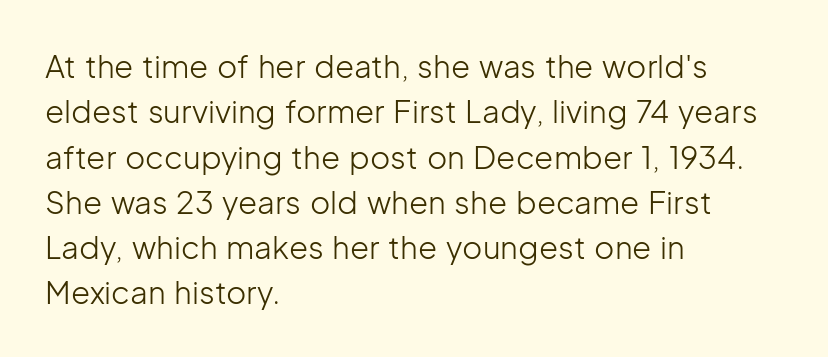
Vertical strokes here are truly vertical. Honestly, the row spacing looks completely unremarkable. What kind of face is this? One without serifs — a sans. The rendering uses natural spacing where letterforms have individual widths. A light-to-regular cut is what we see here.
